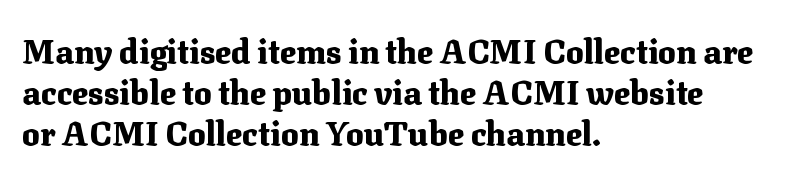
The image shows 33 px heavy serif type, upright; set left-aligned, line spacing 1.24x, normal letter spacing, not underlined; medium stroke contrast and a medium x-height.
